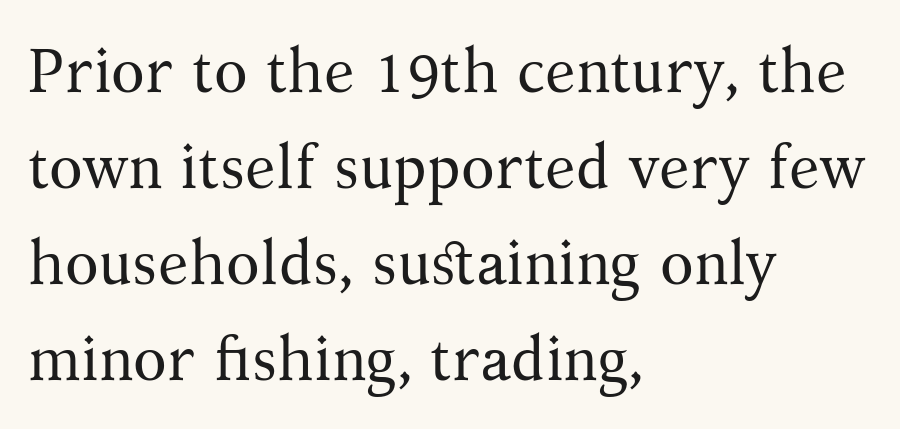
{"serif": "yes", "italic": "no", "bold": "no", "weight": "regular", "width": "normal", "stroke_contrast": "medium", "x_height": "medium", "monospaced": "no", "underline": "no", "align": "left", "line_spacing": "normal", "line_spacing_ratio": 1.55, "letter_spacing": "normal", "letter_spacing_em": 0.0, "glyph_px": 62}
